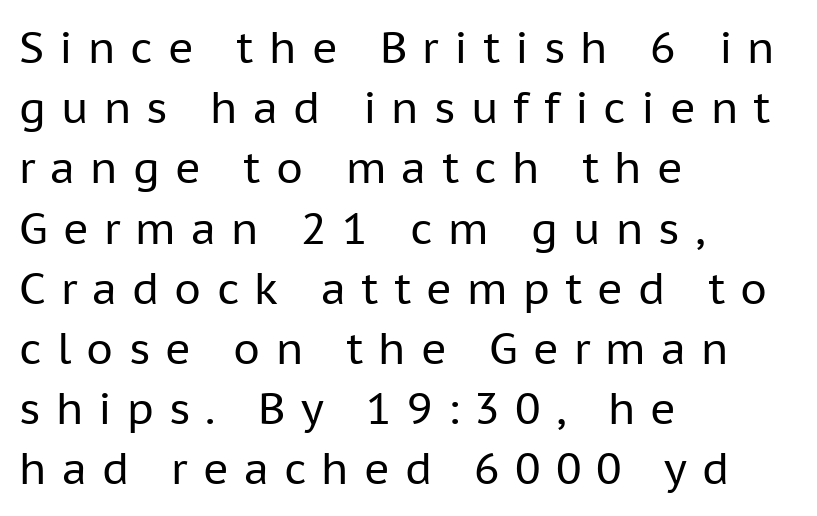
Serif or sans? Sans — the stroke terminals are bare. The letters stand upright; this is a roman face. Descenders are the only things crossing below the line. Look at the tracking — it's clearly loosened, letters drifting apart.
